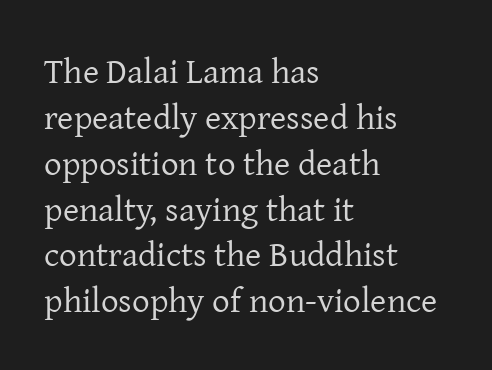
The image shows 35 px regular-weight serif type, upright; set left-aligned, normal line spacing (1.31x), normal letter spacing, not underlined; low stroke contrast and a medium x-height.
